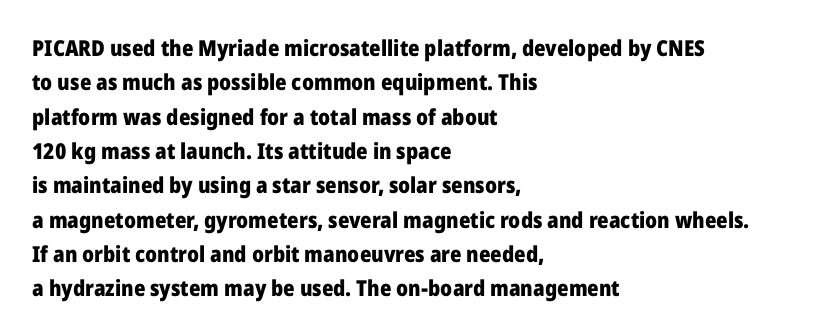
Upright lettering throughout. Just letters on the line, the space beneath them empty. The vertical gap from one line to the next is medium. Strong, thick strokes mark this as bold type. Short and long lines alike share a common starting point at left.
